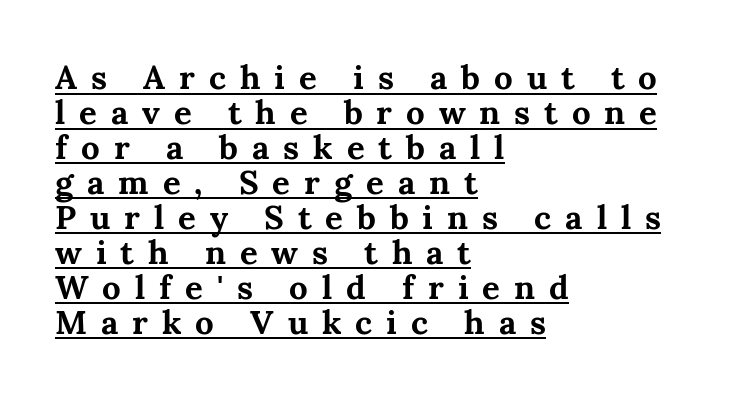
Q: Is the text bold? A: Yes.
Q: Is the text italic (slanted)? A: No, it is upright.
Q: Is the typeface a serif or a sans-serif typeface? A: Serif.
Q: Is the text underlined? A: Yes.
Q: How is the paragraph aligned? A: Left-aligned.
Q: Is the spacing between letters normal or unusually wide? A: Unusually wide.
Q: Is the spacing between lines tight, normal or loose? A: Tight.
Q: Width (condensed, normal, or wide)? A: Normal.
Q: Stroke contrast? A: Medium.
Q: x-height? A: Medium.
Q: Monospaced? A: No.
